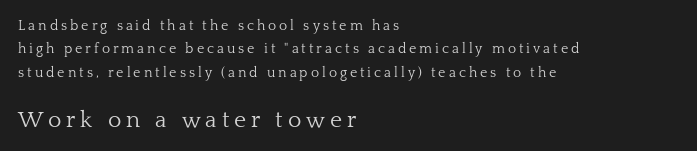
Q: Is the text bold? A: No.
Q: Is the text italic (slanted)? A: No, it is upright.
Q: Is the text underlined? A: No.
Q: How is the paragraph aligned? A: Left-aligned.
Q: Is the spacing between letters normal or unusually wide? A: Unusually wide.
Q: Is the spacing between lines tight, normal or loose? A: Normal.
Q: Which block of text is set in a larger size, the first (top) or the second (bottom)? A: The second (bottom) one.
